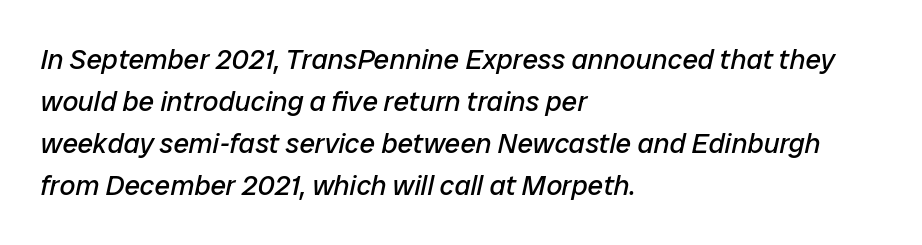
{"italic": "yes", "lean": "right", "slant_degrees": 12, "bold": "no", "weight": "regular", "width": "normal", "stroke_contrast": "low", "x_height": "medium", "monospaced": "no", "underline": "no", "align": "left", "line_spacing": "normal", "line_spacing_ratio": 1.5, "letter_spacing": "normal", "letter_spacing_em": 0.0, "glyph_px": 28}
